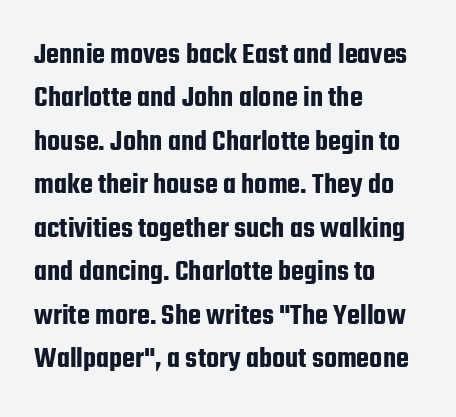
{"serif": "no", "italic": "no", "width": "condensed", "stroke_contrast": "low", "x_height": "medium", "monospaced": "no", "underline": "no", "align": "left", "line_spacing": "normal", "line_spacing_ratio": 1.45, "letter_spacing": "normal", "letter_spacing_em": 0.0, "glyph_px": 30}
